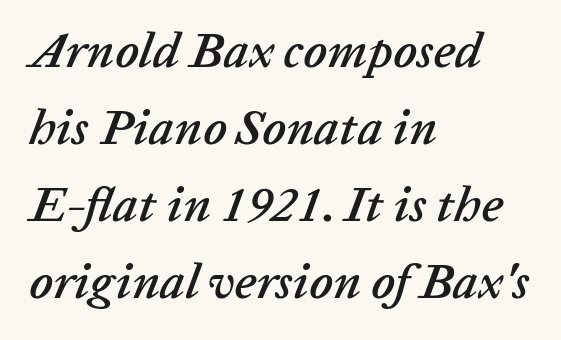
The image shows 50 px text type, italic (leaning right); set left-aligned, normal line spacing (1.54x), normal letter spacing, not underlined; low stroke contrast and a medium x-height.
